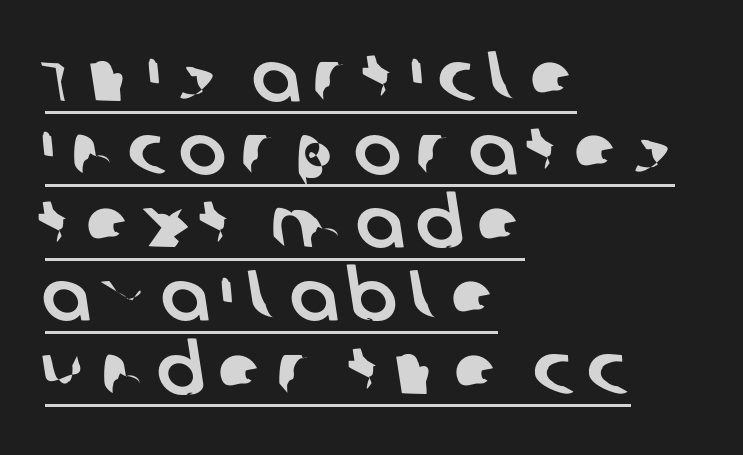
{"serif": "no", "width": "normal", "stroke_contrast": "low", "x_height": "large", "monospaced": "no", "underline": "yes", "align": "left", "line_spacing": "tight", "line_spacing_ratio": 1.03, "glyph_px": 71}
